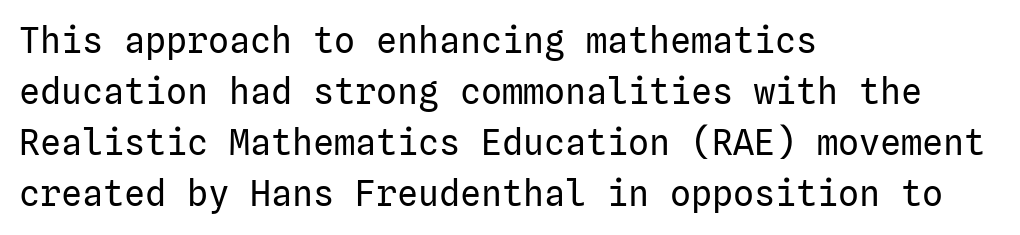
Glance below the letters and you will spot only blank space. Honestly, the row spacing looks completely unremarkable. Left-aligned paragraph, ragged on the right. Stem width sits at or under what a default text font uses. A sans-serif font was chosen for this passage. You could call the tracking neutral — neither tight nor loose.
